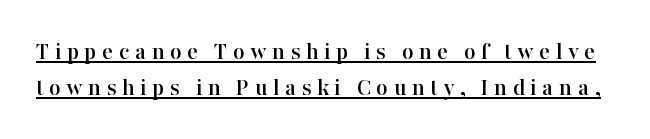
The face used here appears with an underline applied. Honestly, the letter spacing is so wide it's the main thing you notice. Quick note: not italic, upright. The designer left line spacing at the default.
